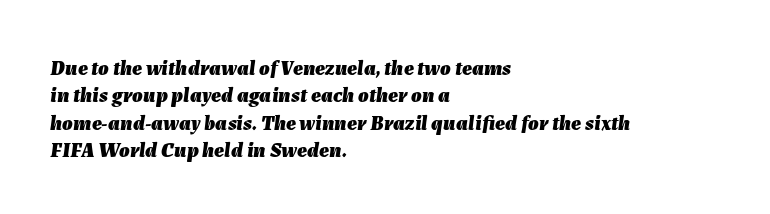
The image shows 21 px bold type, italic (leaning right); set left-aligned, normal line spacing (1.3x), normal letter spacing, not underlined.
